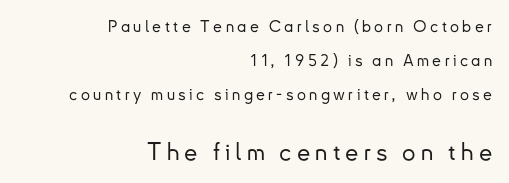
The image shows 24 px text type, upright; set right-aligned, loose line spacing (2.12x), unusually wide letter spacing (+0.21 em), not underlined; the second (bottom) block is 1.5x larger.
